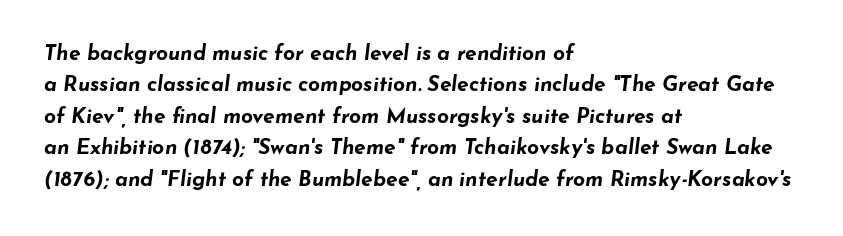
{"italic": "yes", "lean": "right", "slant_degrees": 7, "bold": "yes", "underline": "no", "align": "left", "line_spacing": "normal", "line_spacing_ratio": 1.5, "letter_spacing": "normal", "letter_spacing_em": 0.0, "glyph_px": 21}
